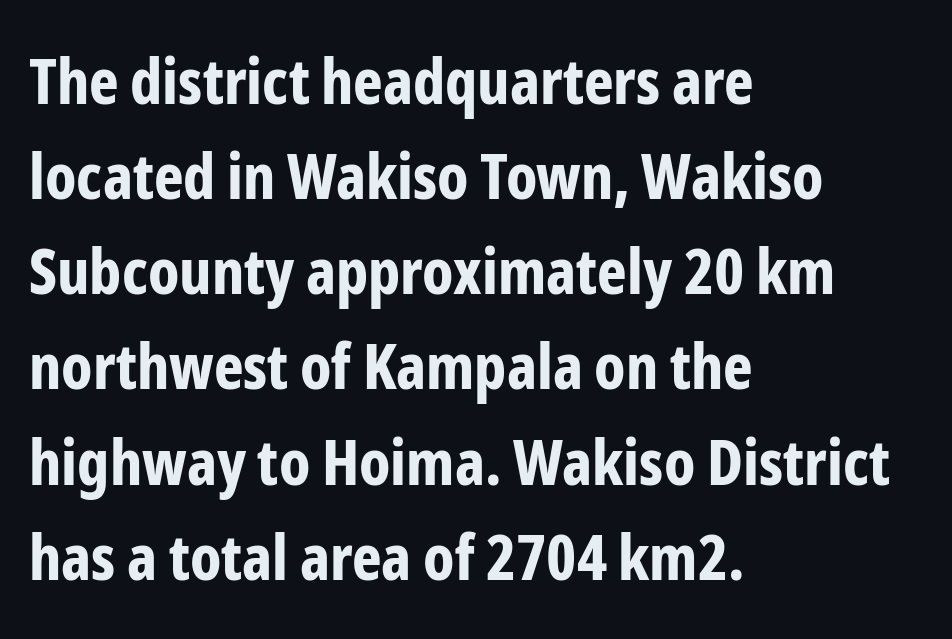
Q: Is the text bold? A: Yes.
Q: Is the text italic (slanted)? A: No, it is upright.
Q: Is the typeface a serif or a sans-serif typeface? A: Sans-serif.
Q: Is the text underlined? A: No.
Q: How is the paragraph aligned? A: Left-aligned.
Q: Is the spacing between letters normal or unusually wide? A: Normal.
Q: Is the spacing between lines tight, normal or loose? A: Normal.
Q: Width (condensed, normal, or wide)? A: Condensed.
Q: Stroke contrast? A: Low.
Q: x-height? A: Medium.
Q: Monospaced? A: No.
